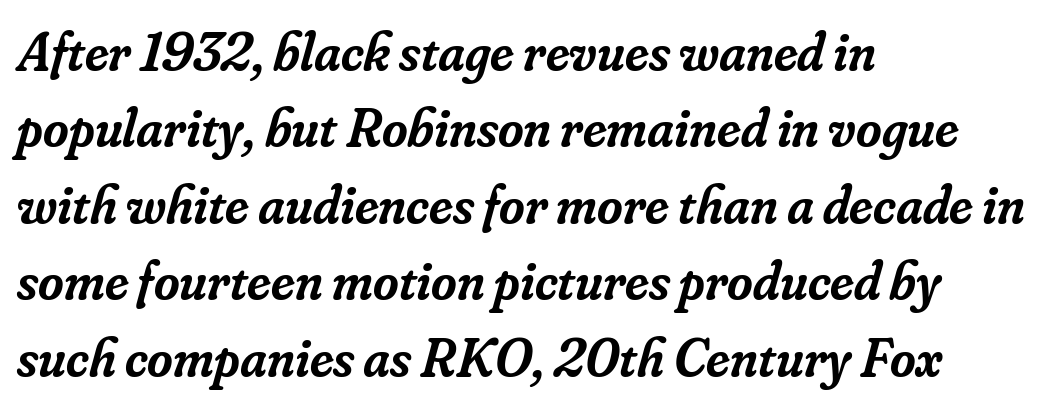
The text carries the slant typical of an italic or oblique font. Whoever set this chose a conventional vertical rhythm. Letters rest on an invisible, unmarked baseline. The face used here is a semibold: visibly heavier than regular, lighter than bold.
